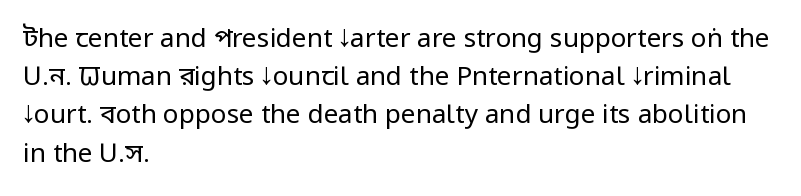
The vertical gap from one line to the next is medium. Quick note: underline off. The characters are drawn with everyday or finer stroke widths. A typesetter would mark this as roman, not italic. Caption: multi-line text, flush left, ragged right.
